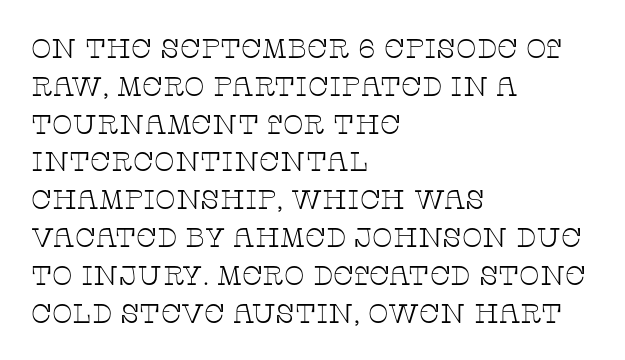
Short note: letters normally spaced. These lines are set flush left with a ragged right edge. The passage shown is not bold in any degree. Rows of type keep a routine distance in the vertical direction. This is the regular roman posture of the typeface.
